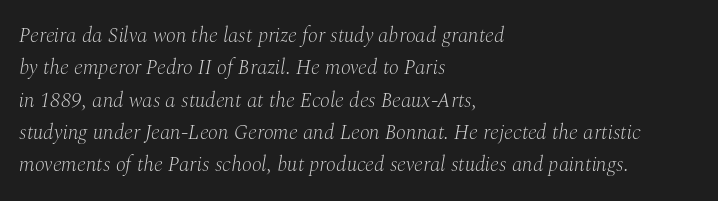
Posture: slanted. The cut favours lightness, reaching ordinary text weight at its darkest. Each word holds together tightly as a unit, with standard inter-letter gaps. The passage shown is not underscored anywhere. Line starts are locked; line ends wander.
